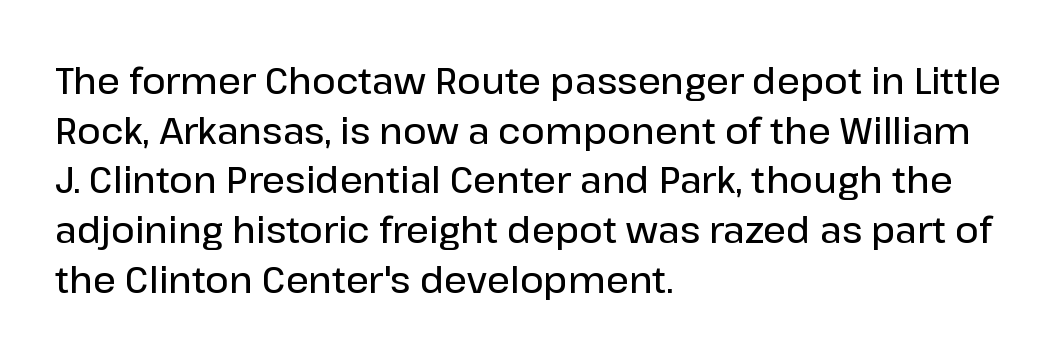
The image shows 36 px semibold sans-serif type, upright; set left-aligned, normal line spacing (1.38x), normal letter spacing, not underlined; low stroke contrast and a medium x-height.
